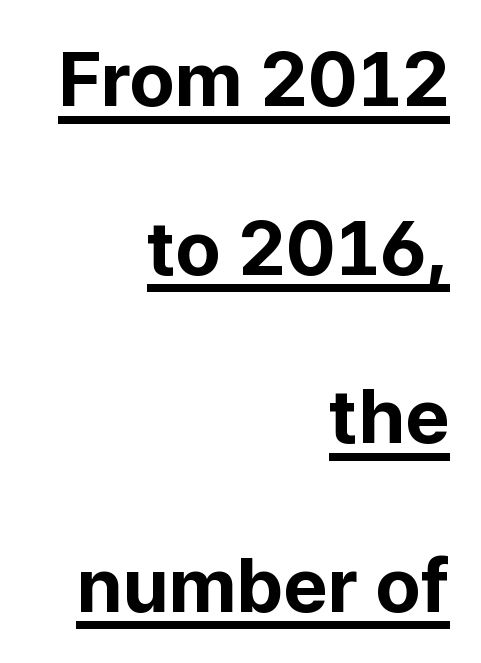
Q: Is the text bold? A: Yes.
Q: Is the text italic (slanted)? A: No, it is upright.
Q: Is the typeface a serif or a sans-serif typeface? A: Sans-serif.
Q: Is the text underlined? A: Yes.
Q: How is the paragraph aligned? A: Right-aligned.
Q: Is the spacing between letters normal or unusually wide? A: Normal.
Q: Is the spacing between lines tight, normal or loose? A: Loose.
Q: Width (condensed, normal, or wide)? A: Normal.
Q: Stroke contrast? A: Low.
Q: x-height? A: Medium.
Q: Monospaced? A: No.
